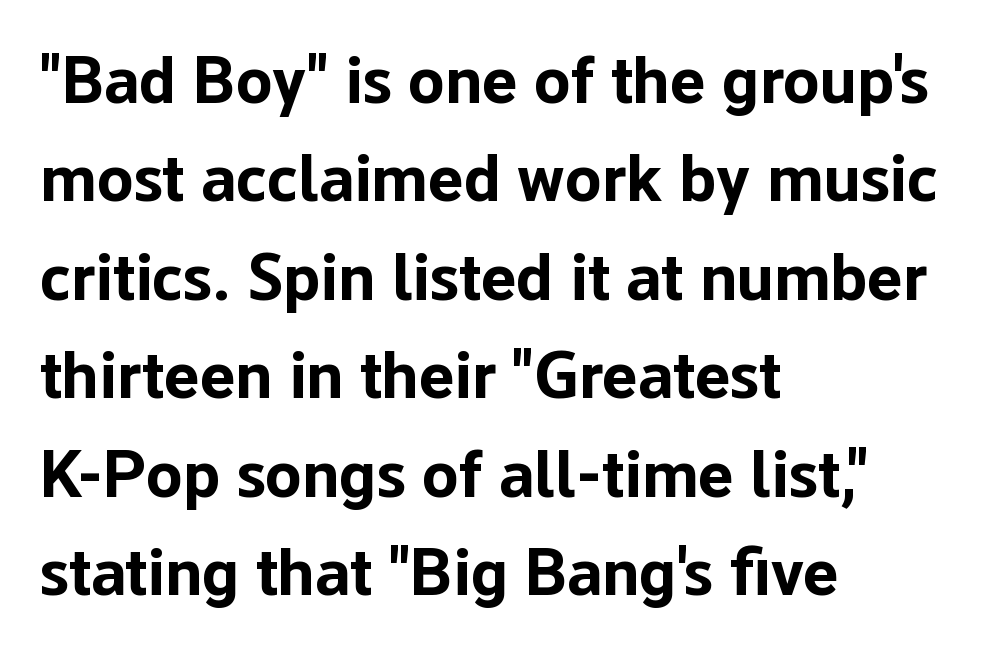
{"serif": "no", "italic": "no", "bold": "yes", "weight": "bold", "width": "normal", "stroke_contrast": "low", "x_height": "medium", "monospaced": "no", "underline": "no", "align": "left", "line_spacing": "normal", "line_spacing_ratio": 1.47, "letter_spacing": "normal", "letter_spacing_em": 0.0, "glyph_px": 67}
